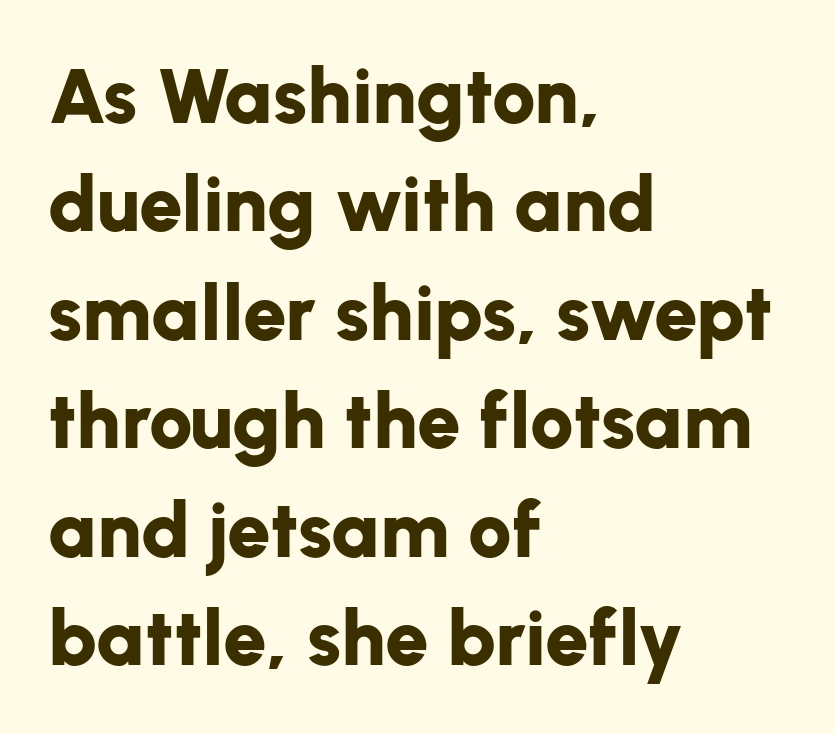
{"serif": "no", "italic": "no", "bold": "yes", "weight": "bold", "width": "normal", "stroke_contrast": "low", "x_height": "medium", "monospaced": "no", "underline": "no", "align": "left", "line_spacing": "normal", "line_spacing_ratio": 1.39, "letter_spacing": "normal", "letter_spacing_em": 0.0, "glyph_px": 78}
